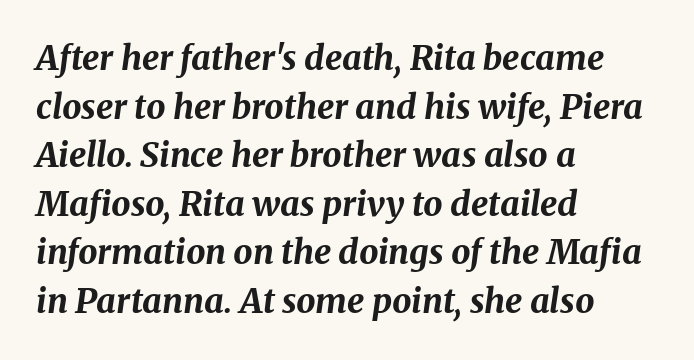
{"italic": "yes", "lean": "right", "slant_degrees": 8, "bold": "yes", "weight": "bold", "width": "normal", "stroke_contrast": "medium", "x_height": "medium", "monospaced": "no", "underline": "no", "align": "left", "line_spacing": "normal", "line_spacing_ratio": 1.43, "letter_spacing": "normal", "letter_spacing_em": 0.0, "glyph_px": 34}
